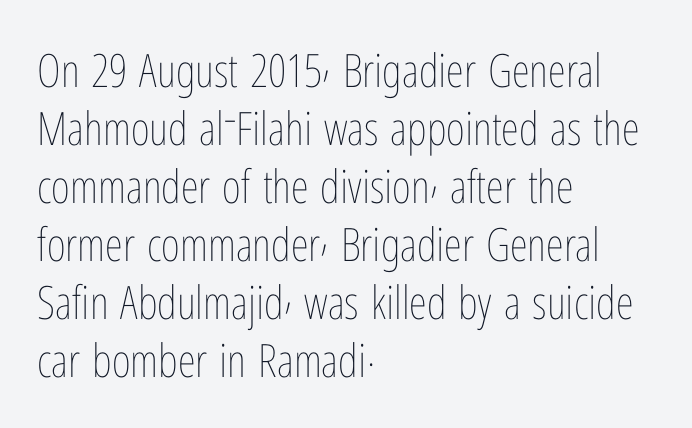
The image shows 46 px thin, condensed type, upright; set left-aligned, normal line spacing (1.26x), normal letter spacing, not underlined; low stroke contrast and a medium x-height.
